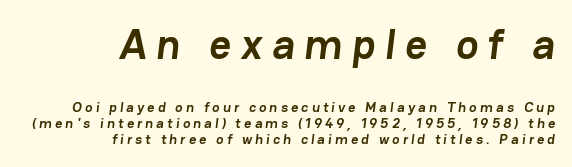
{"serif": "no", "bold": "yes", "weight": "semibold", "width": "normal", "stroke_contrast": "low", "x_height": "medium", "monospaced": "no", "underline": "no", "align": "right", "line_spacing": "tight", "line_spacing_ratio": 1.14, "letter_spacing": "wide", "letter_spacing_em": 0.23, "larger_block": "first", "size_ratio": 3.0, "glyph_px": 42}
